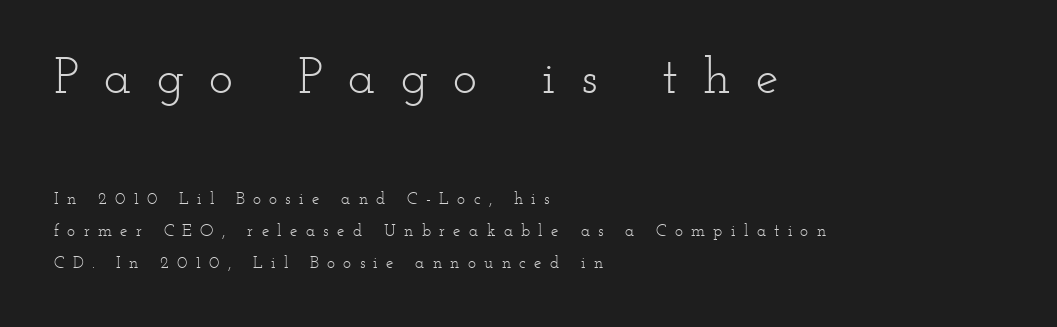
{"serif": "yes", "italic": "no", "bold": "no", "weight": "light", "width": "wide", "stroke_contrast": "low", "x_height": "small", "monospaced": "no", "underline": "no", "align": "left", "line_spacing_ratio": 1.88, "letter_spacing": "wide", "letter_spacing_em": 0.49, "larger_block": "first", "size_ratio": 3.0, "glyph_px": 51}
